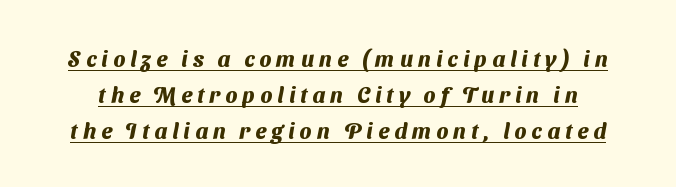
{"bold": "yes", "underline": "yes", "line_spacing": "normal", "line_spacing_ratio": 1.63, "letter_spacing": "wide", "letter_spacing_em": 0.23, "glyph_px": 22}
